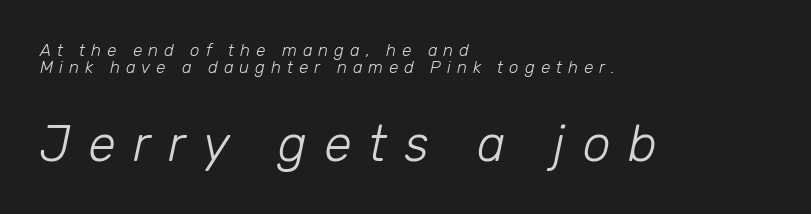
Lines of text with bare space underneath. The more generous point size was reserved for the lower chunk. Short and long lines alike share a common starting point at left. Do the characters align in a grid? No, the font is proportional. These glyphs show unthickened strokes, regular width or finer.
